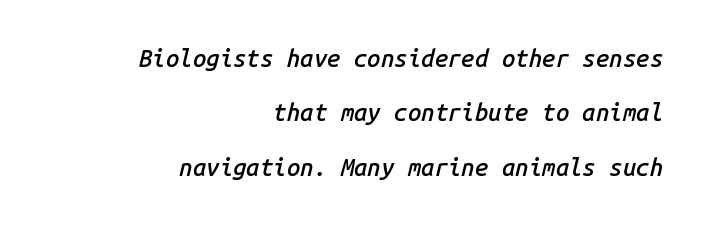
Descender tails drop into unmarked territory. Line spacing here is loose. Every row of glyphs terminates at an identical x-position on the right. Is the letter spacing exaggerated? No — it looks like the ordinary default. The axis of the letterforms is tilted away from vertical.
